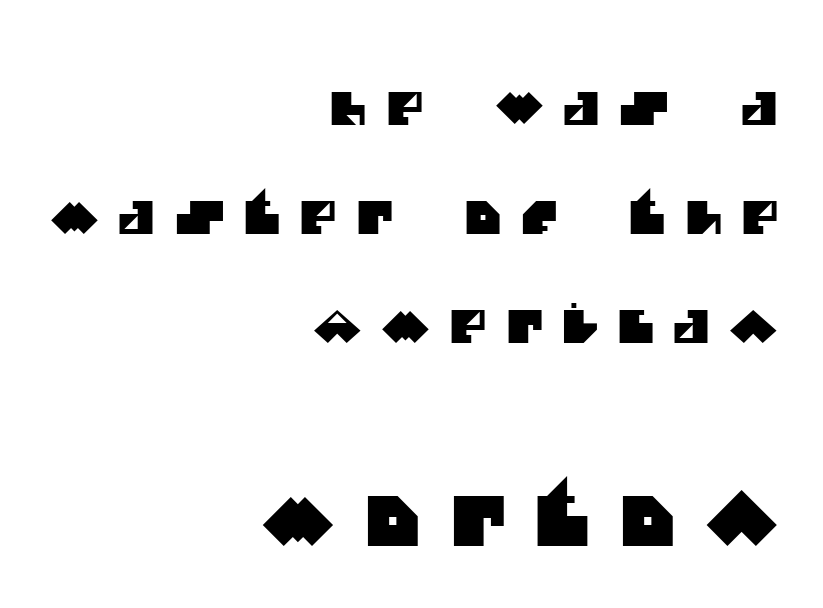
Q: Is the typeface a serif or a sans-serif typeface? A: Sans-serif.
Q: Is the text underlined? A: No.
Q: How is the paragraph aligned? A: Right-aligned.
Q: Is the spacing between letters normal or unusually wide? A: Unusually wide.
Q: Is the spacing between lines tight, normal or loose? A: Loose.
Q: Which block of text is set in a larger size, the first (top) or the second (bottom)? A: The second (bottom) one.
Q: Width (condensed, normal, or wide)? A: Normal.
Q: Stroke contrast? A: Medium.
Q: x-height? A: Large.
Q: Monospaced? A: No.
